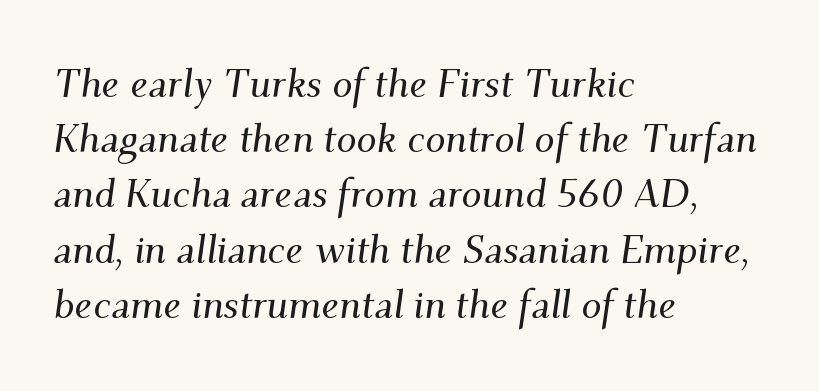
The image shows 40 px serif type, italic (leaning right); set left-aligned, normal line spacing (1.38x), normal letter spacing, not underlined; medium stroke contrast and a small x-height.
